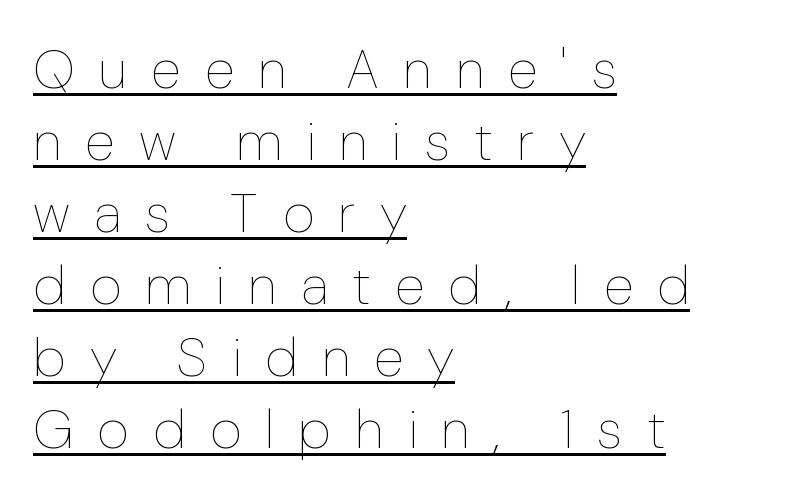
{"italic": "no", "bold": "no", "weight": "thin", "width": "normal", "stroke_contrast": "low", "x_height": "medium", "monospaced": "no", "underline": "yes", "align": "left", "line_spacing": "normal", "line_spacing_ratio": 1.31, "letter_spacing": "wide", "letter_spacing_em": 0.44, "glyph_px": 55}
